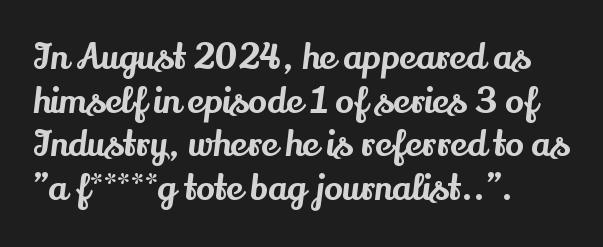
Q: Is the text italic (slanted)? A: Yes.
Q: Is the typeface a serif or a sans-serif typeface? A: Serif.
Q: Is the text underlined? A: No.
Q: How is the paragraph aligned? A: Left-aligned.
Q: Is the spacing between letters normal or unusually wide? A: Normal.
Q: Is the spacing between lines tight, normal or loose? A: Normal.
Q: Width (condensed, normal, or wide)? A: Normal.
Q: Stroke contrast? A: Medium.
Q: x-height? A: Small.
Q: Monospaced? A: No.
